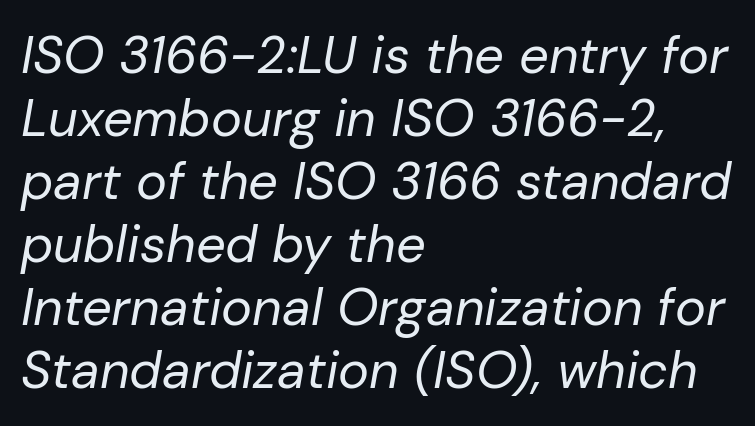
The image shows 52 px regular-weight type, italic (leaning right); set left-aligned, line spacing 1.21x, normal letter spacing, not underlined; low stroke contrast and a medium x-height.
